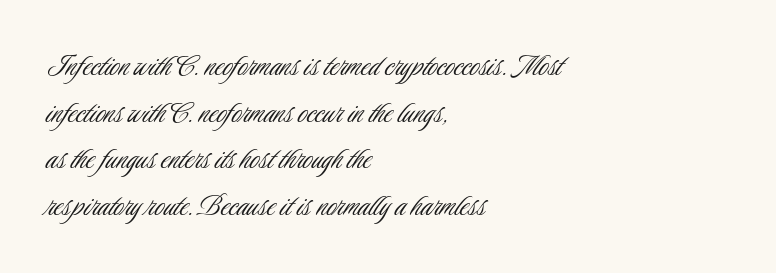
Q: Is the text bold? A: No.
Q: Is the text italic (slanted)? A: Yes.
Q: Is the typeface a serif or a sans-serif typeface? A: Sans-serif.
Q: Is the text underlined? A: No.
Q: How is the paragraph aligned? A: Left-aligned.
Q: Is the spacing between letters normal or unusually wide? A: Normal.
Q: Is the spacing between lines tight, normal or loose? A: Normal.
Q: Width (condensed, normal, or wide)? A: Condensed.
Q: Stroke contrast? A: Low.
Q: x-height? A: Small.
Q: Monospaced? A: No.
